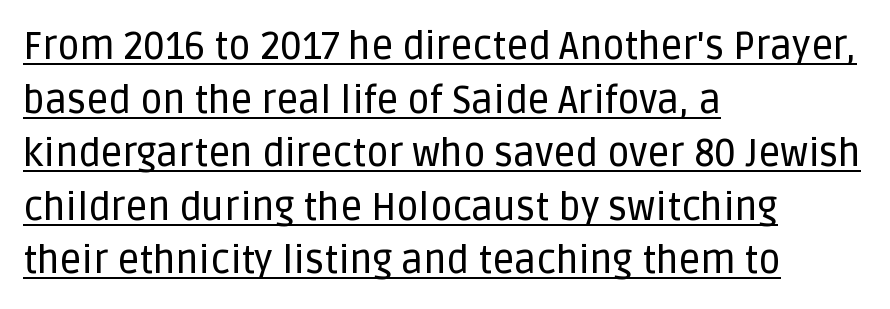
The image shows 38 px sans-serif type, upright; set left-aligned, normal line spacing (1.41x), normal letter spacing, underlined; low stroke contrast and a large x-height.
